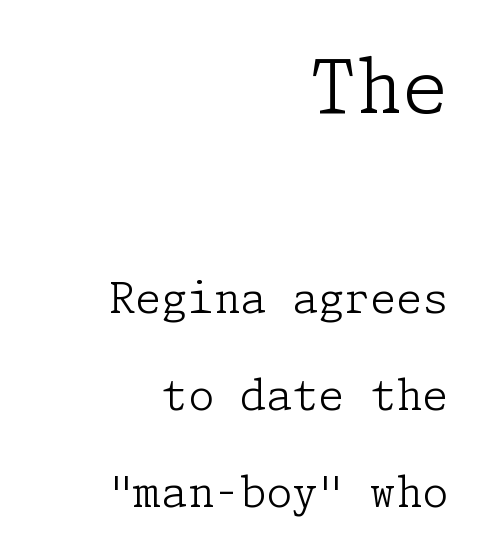
Q: Is the text bold? A: No.
Q: Is the text italic (slanted)? A: No, it is upright.
Q: Is the typeface a serif or a sans-serif typeface? A: Serif.
Q: Is the text underlined? A: No.
Q: How is the paragraph aligned? A: Right-aligned.
Q: Is the spacing between letters normal or unusually wide? A: Normal.
Q: Is the spacing between lines tight, normal or loose? A: Loose.
Q: Which block of text is set in a larger size, the first (top) or the second (bottom)? A: The first (top) one.
Q: Width (condensed, normal, or wide)? A: Normal.
Q: Stroke contrast? A: Low.
Q: x-height? A: Medium.
